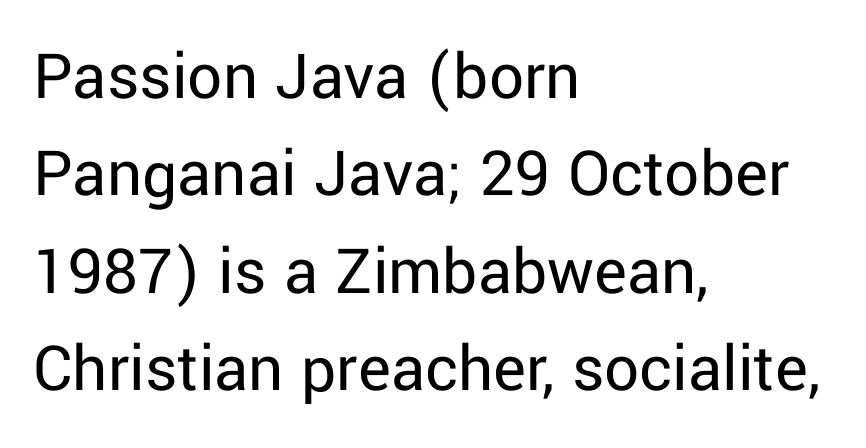
{"serif": "no", "italic": "no", "bold": "no", "weight": "regular", "width": "normal", "stroke_contrast": "low", "x_height": "medium", "monospaced": "no", "underline": "no", "align": "left", "line_spacing": "normal", "line_spacing_ratio": 1.41, "letter_spacing": "normal", "letter_spacing_em": 0.0, "glyph_px": 69}
